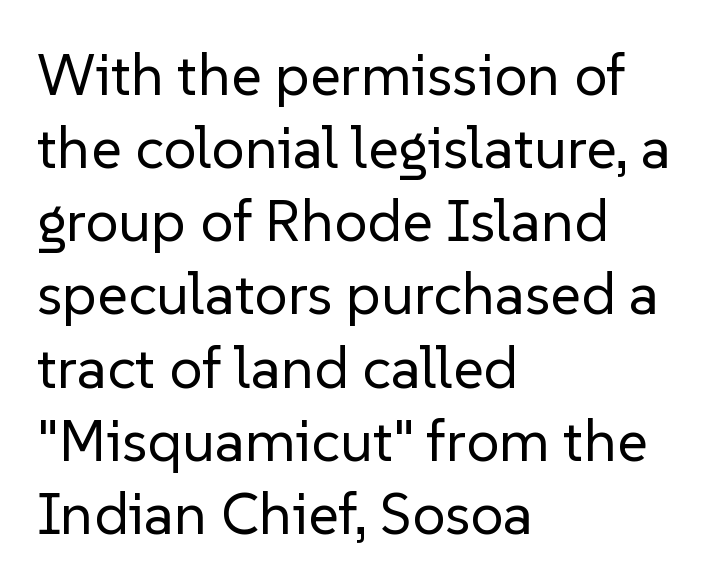
The image shows 59 px regular-weight sans-serif type, upright; set left-aligned, line spacing 1.24x, normal letter spacing, not underlined; low stroke contrast and a medium x-height.
